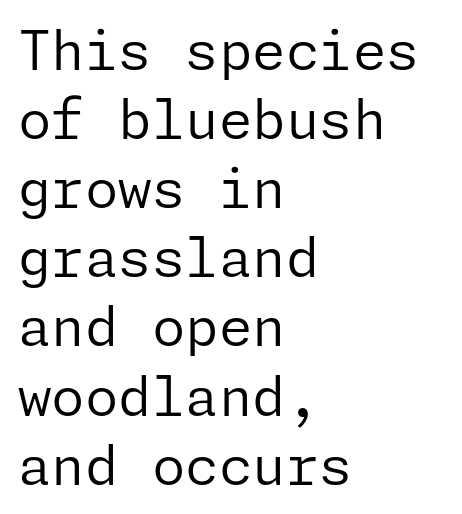
{"serif": "no", "italic": "no", "bold": "no", "weight": "regular", "width": "normal", "stroke_contrast": "low", "x_height": "medium", "underline": "no", "align": "left", "line_spacing": "normal", "line_spacing_ratio": 1.28, "letter_spacing": "normal", "letter_spacing_em": 0.0, "glyph_px": 54}
